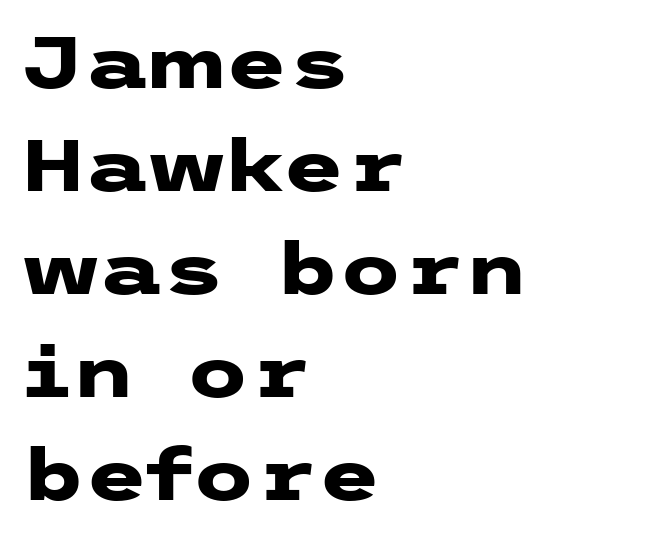
The image shows 72 px heavy, wide sans-serif type, upright; set left-aligned, normal line spacing (1.43x), normal letter spacing, not underlined; low stroke contrast and a medium x-height.
